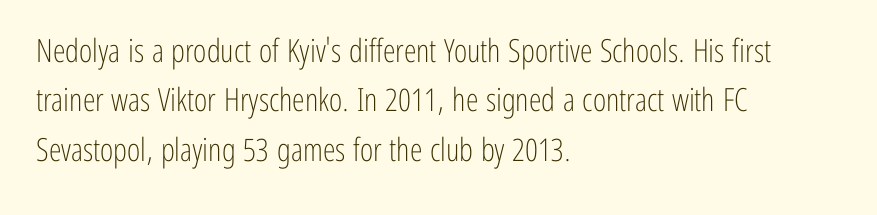
{"serif": "no", "italic": "no", "bold": "no", "weight": "light", "width": "condensed", "stroke_contrast": "low", "x_height": "medium", "monospaced": "no", "underline": "no", "align": "left", "line_spacing": "normal", "line_spacing_ratio": 1.54, "letter_spacing": "normal", "letter_spacing_em": 0.0, "glyph_px": 32}
